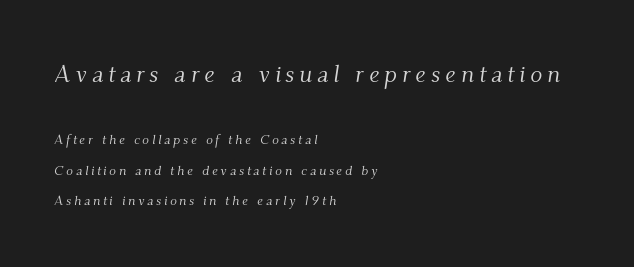
Summary of weight: not heavy and not bold. Compare the two chunks: the upper has the greater cap height. The designer dialed line spacing up above the default. Line beginnings align vertically; line endings do not. Tall strokes in this sample are angled rather than plumb.
